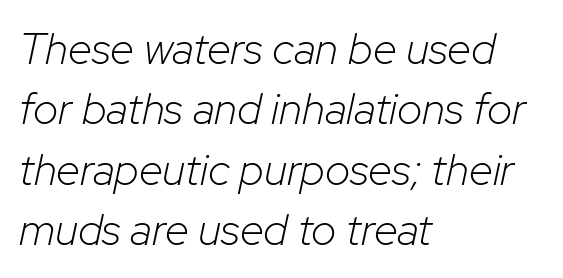
The image shows 44 px light type, italic (leaning right); set left-aligned, normal line spacing (1.37x), normal letter spacing, not underlined; low stroke contrast and a medium x-height.
